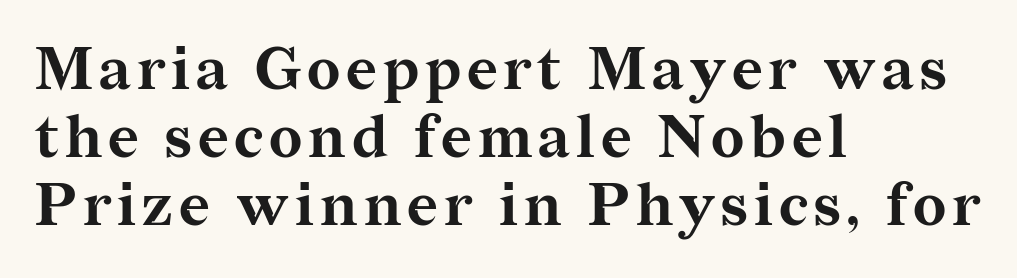
{"serif": "yes", "italic": "no", "bold": "yes", "weight": "bold", "width": "normal", "stroke_contrast": "medium", "x_height": "medium", "monospaced": "no", "underline": "no", "align": "left", "line_spacing": "tight", "line_spacing_ratio": 1.15, "glyph_px": 59}
